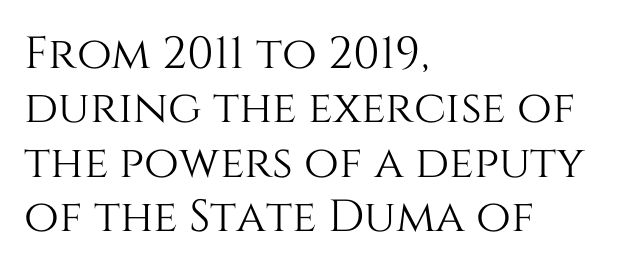
{"italic": "no", "width": "normal", "stroke_contrast": "medium", "x_height": "large", "monospaced": "no", "underline": "no", "align": "left", "line_spacing_ratio": 1.21, "letter_spacing": "normal", "letter_spacing_em": 0.0, "glyph_px": 45}
